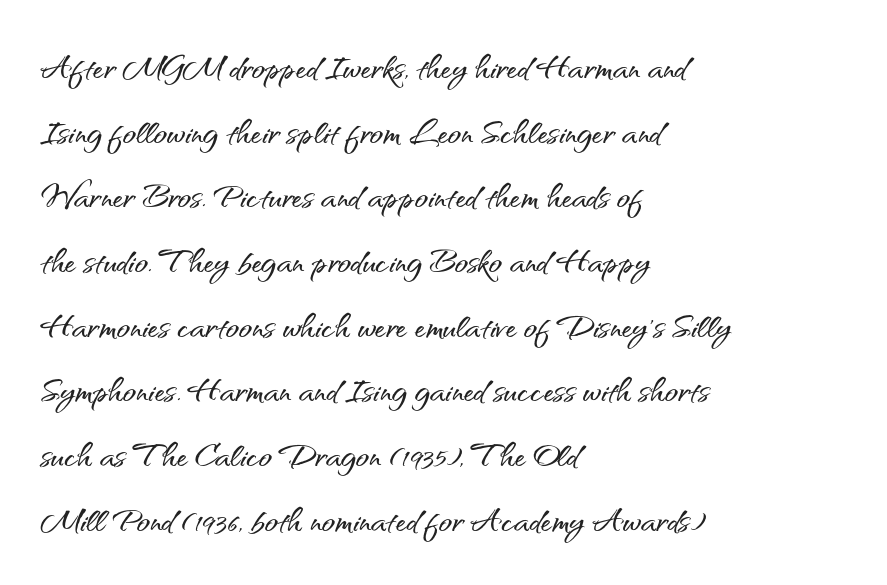
{"serif": "no", "width": "normal", "stroke_contrast": "medium", "x_height": "small", "monospaced": "no", "underline": "no", "align": "left", "line_spacing": "normal", "line_spacing_ratio": 1.47, "letter_spacing": "normal", "letter_spacing_em": 0.0, "glyph_px": 44}
